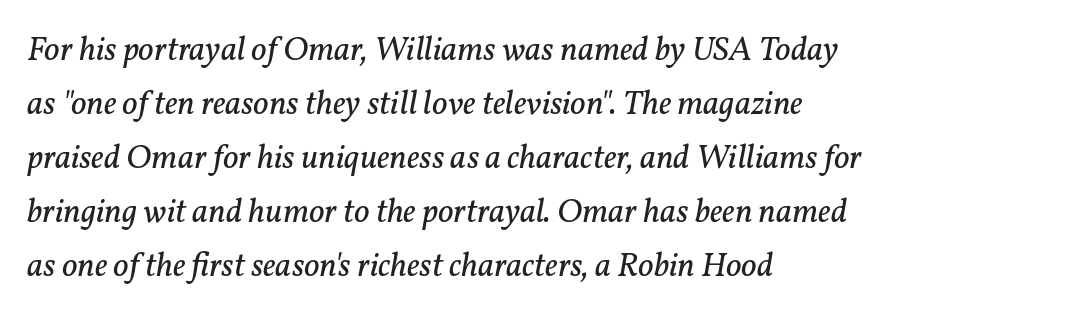
Normally led — the rows are evenly, conventionally spaced. Observe the ordinary spacing: letters are neighbours, not strangers. The specimen reads as italic at a glance. Check where the strokes stop: tiny serifs finish them off.
